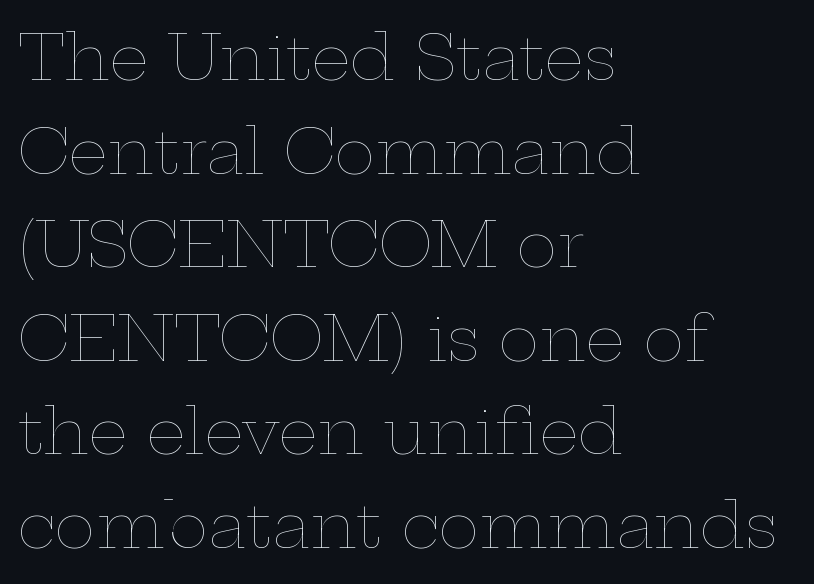
{"italic": "no", "bold": "no", "weight": "thin", "width": "wide", "stroke_contrast": "low", "x_height": "medium", "monospaced": "no", "underline": "no", "align": "left", "line_spacing": "normal", "line_spacing_ratio": 1.51, "letter_spacing": "normal", "letter_spacing_em": 0.0, "glyph_px": 62}
